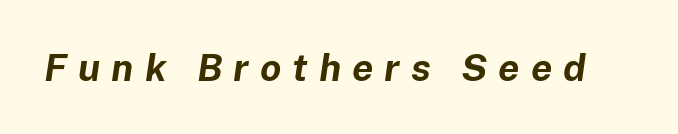
{"italic": "yes", "lean": "right", "slant_degrees": 8, "bold": "yes", "weight": "bold", "width": "normal", "stroke_contrast": "low", "x_height": "medium", "monospaced": "no", "underline": "no", "letter_spacing": "wide", "letter_spacing_em": 0.29, "glyph_px": 38}
